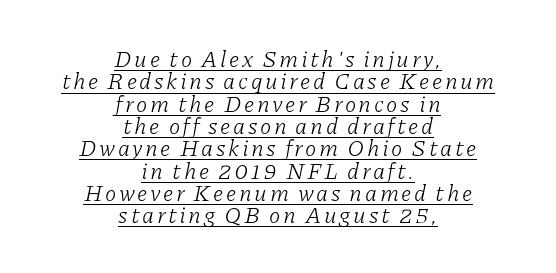
Q: Is the text bold? A: No.
Q: Is the text italic (slanted)? A: Yes, it leans right by about 11 degrees.
Q: Is the text underlined? A: Yes.
Q: How is the paragraph aligned? A: Centered.
Q: Is the spacing between lines tight, normal or loose? A: Tight.
